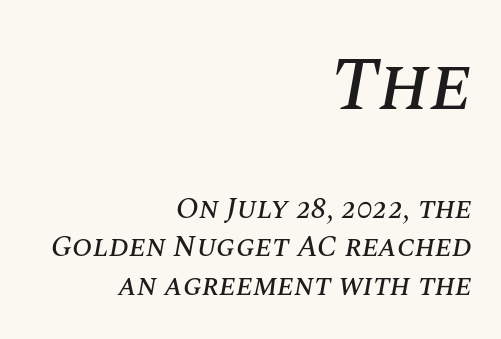
The image shows 75 px text type, italic (leaning right); set right-aligned, normal line spacing (1.29x), normal letter spacing, not underlined; the first (top) block is 2.5x larger; medium stroke contrast and a large x-height.
